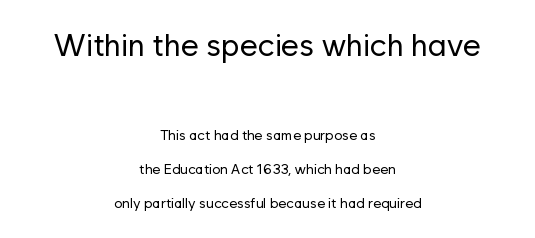
Reading down the block, each line starts at a different indent, mirrored at its end. Clear beneath every line of the passage. The text was rendered using a sans face with plain stroke endings. You could call the tracking neutral — neither tight nor loose. Think of a printed novel: that variable character pitch is what you see here.
